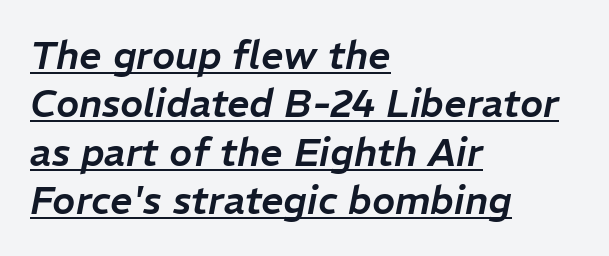
Proportional: the letters do not fall into vertical columns. The typesetter chose a ragged-right arrangement here. The letterforms sit shoulder to shoulder at normal distance. What decoration does the sample have? An underline. An italicized treatment has been applied to the whole sample.
